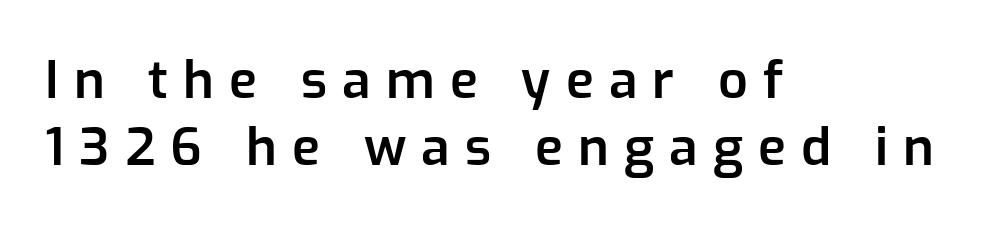
It's the straight-up-and-down kind of type. What kind of face is this? One without serifs — a sans. Evenly set lines give the paragraph a standard silhouette. What stands out about the letter spacing? Its width — letters are far apart. Layout note: lines flush left. Character widths vary here, with narrow letters taking less room than wide ones.
